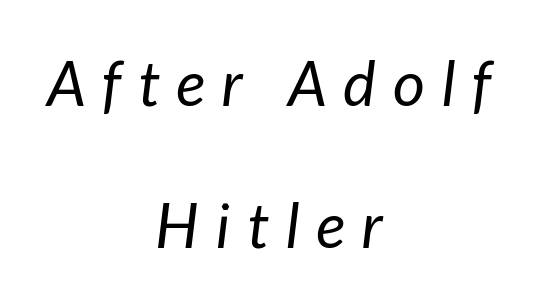
{"italic": "yes", "lean": "right", "slant_degrees": 7, "bold": "no", "weight": "regular", "width": "normal", "stroke_contrast": "low", "x_height": "medium", "monospaced": "no", "underline": "no", "align": "center", "line_spacing": "loose", "line_spacing_ratio": 2.29, "letter_spacing": "wide", "letter_spacing_em": 0.27, "glyph_px": 62}
